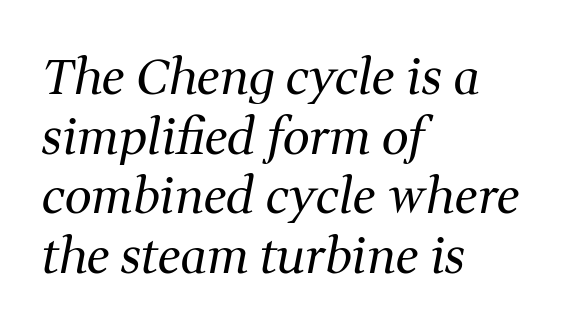
{"serif": "yes", "italic": "yes", "lean": "right", "slant_degrees": 11, "bold": "no", "weight": "regular", "width": "normal", "stroke_contrast": "medium", "x_height": "medium", "monospaced": "no", "underline": "no", "align": "left", "line_spacing_ratio": 1.24, "letter_spacing": "normal", "letter_spacing_em": 0.0, "glyph_px": 48}
